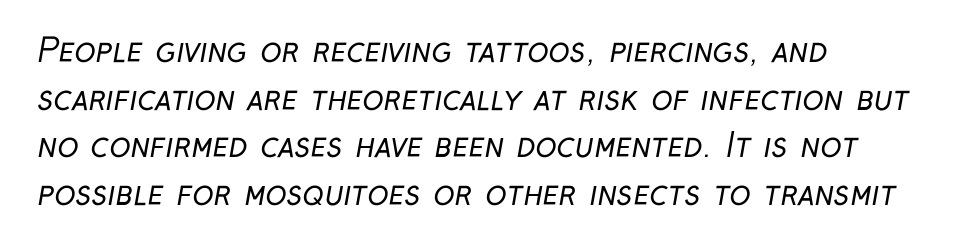
Q: Is the text bold? A: No.
Q: Is the typeface a serif or a sans-serif typeface? A: Sans-serif.
Q: Is the text underlined? A: No.
Q: How is the paragraph aligned? A: Left-aligned.
Q: Is the spacing between letters normal or unusually wide? A: Normal.
Q: Is the spacing between lines tight, normal or loose? A: Normal.
Q: Width (condensed, normal, or wide)? A: Condensed.
Q: Stroke contrast? A: Low.
Q: x-height? A: Medium.
Q: Monospaced? A: No.
